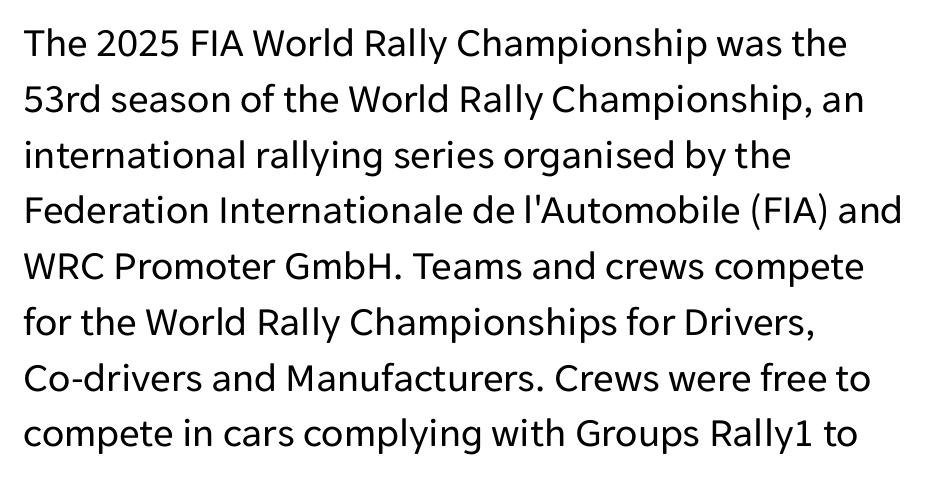
Q: Is the text bold? A: No.
Q: Is the text italic (slanted)? A: No, it is upright.
Q: Is the typeface a serif or a sans-serif typeface? A: Sans-serif.
Q: Is the text underlined? A: No.
Q: How is the paragraph aligned? A: Left-aligned.
Q: Is the spacing between letters normal or unusually wide? A: Normal.
Q: Is the spacing between lines tight, normal or loose? A: Normal.
Q: Width (condensed, normal, or wide)? A: Normal.
Q: Stroke contrast? A: Low.
Q: x-height? A: Medium.
Q: Monospaced? A: No.
